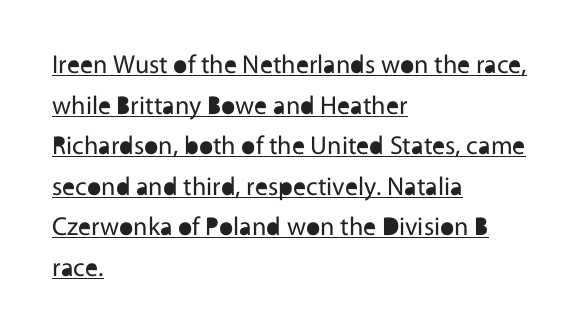
The image shows 26 px text type, upright; set left-aligned, normal line spacing (1.56x), normal letter spacing, underlined.
